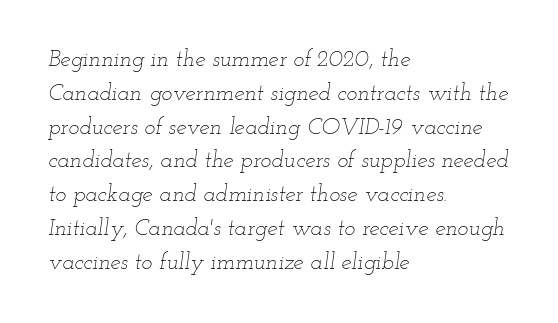
{"italic": "yes", "lean": "right", "slant_degrees": 12, "bold": "no", "underline": "no", "align": "left", "line_spacing": "normal", "line_spacing_ratio": 1.47, "letter_spacing": "normal", "letter_spacing_em": 0.0, "glyph_px": 23}
